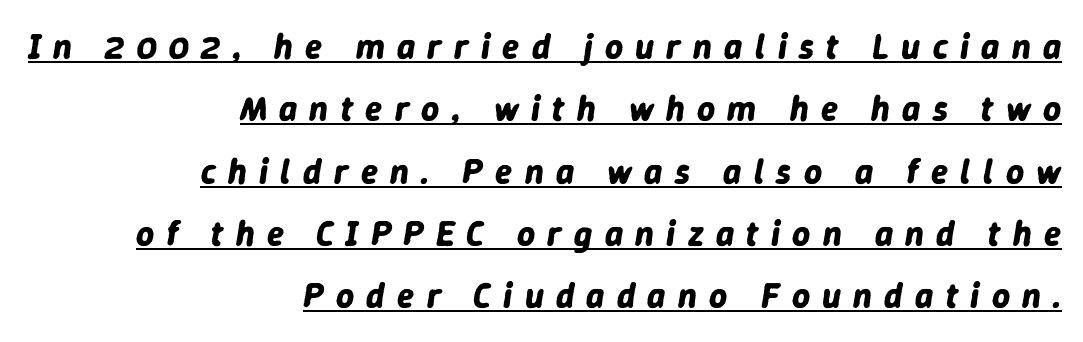
The image shows 35 px bold type, italic (leaning right); set right-aligned, line spacing 1.78x, unusually wide letter spacing (+0.35 em), underlined; low stroke contrast and a medium x-height.
